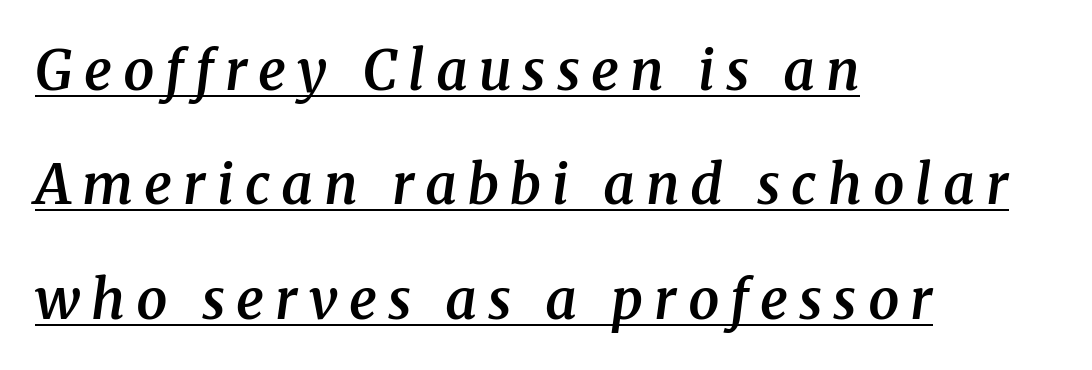
Q: Is the text bold? A: Semi-bold.
Q: Is the text italic (slanted)? A: Yes, it leans right by about 8 degrees.
Q: Is the typeface a serif or a sans-serif typeface? A: Serif.
Q: Is the text underlined? A: Yes.
Q: How is the paragraph aligned? A: Left-aligned.
Q: Is the spacing between letters normal or unusually wide? A: Unusually wide.
Q: Is the spacing between lines tight, normal or loose? A: Loose.
Q: Width (condensed, normal, or wide)? A: Normal.
Q: Stroke contrast? A: Medium.
Q: x-height? A: Medium.
Q: Monospaced? A: No.
